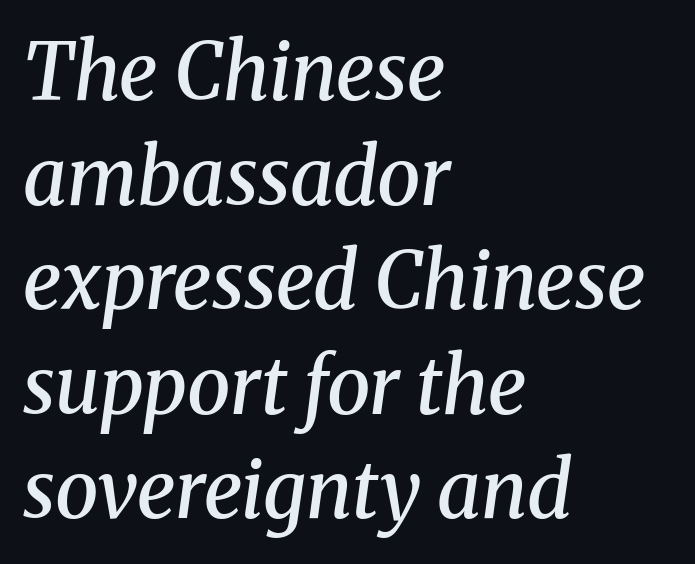
{"serif": "yes", "italic": "yes", "lean": "right", "slant_degrees": 8, "bold": "semi", "weight": "semibold", "width": "normal", "stroke_contrast": "medium", "x_height": "medium", "monospaced": "no", "underline": "no", "align": "left", "line_spacing": "normal", "line_spacing_ratio": 1.34, "letter_spacing": "normal", "letter_spacing_em": 0.0, "glyph_px": 78}
